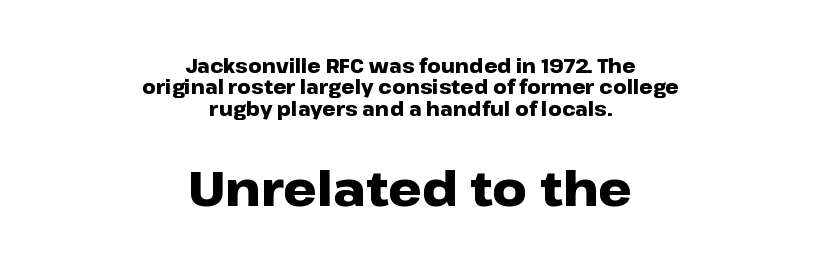
Q: Is the text bold? A: Yes.
Q: Is the text italic (slanted)? A: No, it is upright.
Q: Is the typeface a serif or a sans-serif typeface? A: Sans-serif.
Q: Is the text underlined? A: No.
Q: How is the paragraph aligned? A: Centered.
Q: Is the spacing between letters normal or unusually wide? A: Normal.
Q: Is the spacing between lines tight, normal or loose? A: Tight.
Q: Which block of text is set in a larger size, the first (top) or the second (bottom)? A: The second (bottom) one.
Q: Width (condensed, normal, or wide)? A: Wide.
Q: Stroke contrast? A: Low.
Q: x-height? A: Medium.
Q: Monospaced? A: No.
